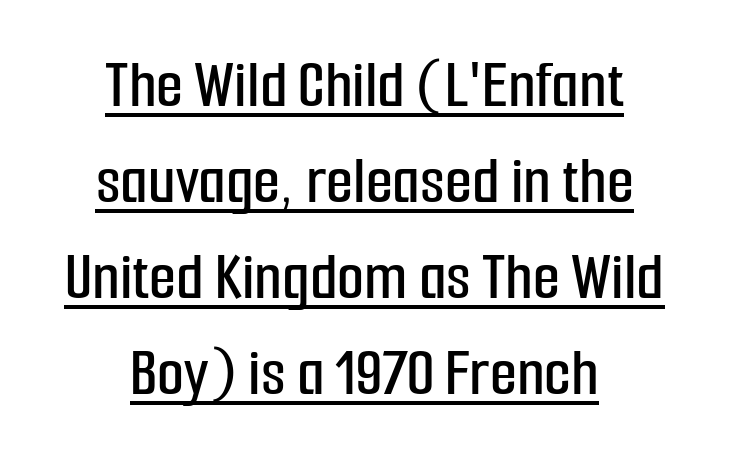
{"serif": "no", "italic": "no", "width": "condensed", "stroke_contrast": "low", "x_height": "medium", "monospaced": "no", "underline": "yes", "align": "center", "line_spacing": "normal", "line_spacing_ratio": 1.37, "letter_spacing": "normal", "letter_spacing_em": 0.0, "glyph_px": 70}
